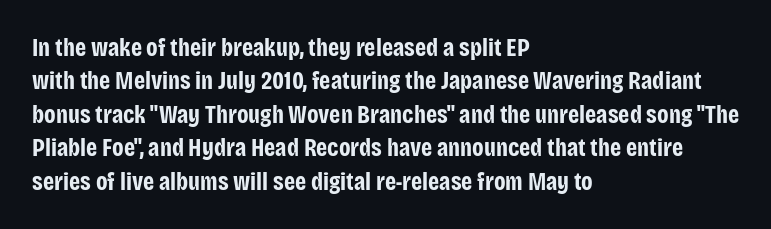
Notice how the passage keeps a crisp vertical edge on the left only. Ordinary non-slanted type is in use. This sample uses plain, unmodified letter spacing. Strong, thick strokes mark this as bold type. Normally led — the rows are evenly, conventionally spaced.
